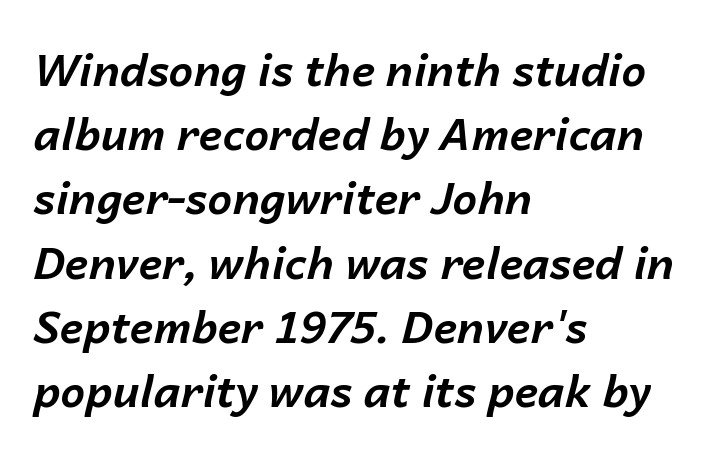
{"italic": "yes", "lean": "right", "slant_degrees": 14, "bold": "yes", "weight": "bold", "width": "normal", "stroke_contrast": "low", "x_height": "medium", "monospaced": "no", "underline": "no", "align": "left", "line_spacing": "normal", "line_spacing_ratio": 1.46, "letter_spacing": "normal", "letter_spacing_em": 0.0, "glyph_px": 44}
